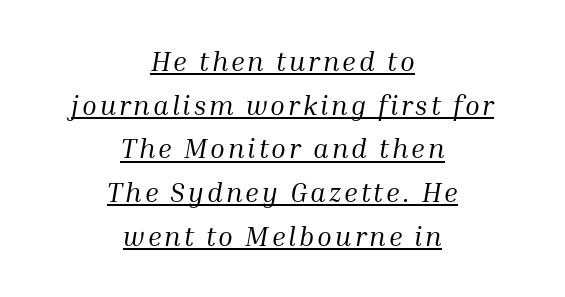
Q: Is the text bold? A: No.
Q: Is the text italic (slanted)? A: Yes, it leans right by about 10 degrees.
Q: Is the text underlined? A: Yes.
Q: How is the paragraph aligned? A: Centered.
Q: Is the spacing between lines tight, normal or loose? A: Normal.
